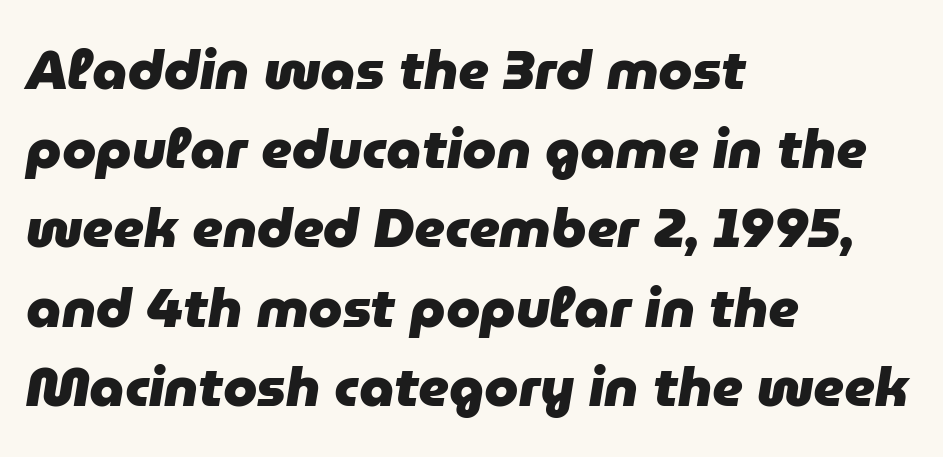
{"italic": "yes", "lean": "right", "slant_degrees": 9, "bold": "yes", "weight": "heavy", "width": "normal", "stroke_contrast": "low", "x_height": "medium", "monospaced": "no", "underline": "no", "align": "left", "line_spacing": "normal", "line_spacing_ratio": 1.44, "letter_spacing": "normal", "letter_spacing_em": 0.0, "glyph_px": 55}
